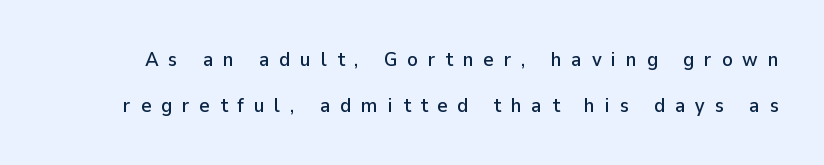
Q: Is the text italic (slanted)? A: No, it is upright.
Q: Is the text underlined? A: No.
Q: Is the spacing between letters normal or unusually wide? A: Unusually wide.
Q: Is the spacing between lines tight, normal or loose? A: Loose.
